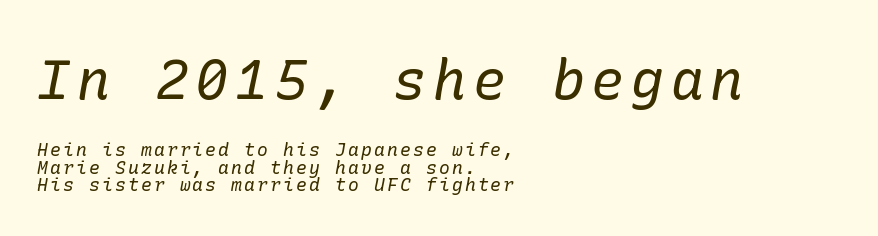
The image shows 55 px regular-weight type, italic (leaning right); set left-aligned, tight line spacing (0.98x), not underlined; the first (top) block is 3.06x larger; low stroke contrast and a medium x-height.
